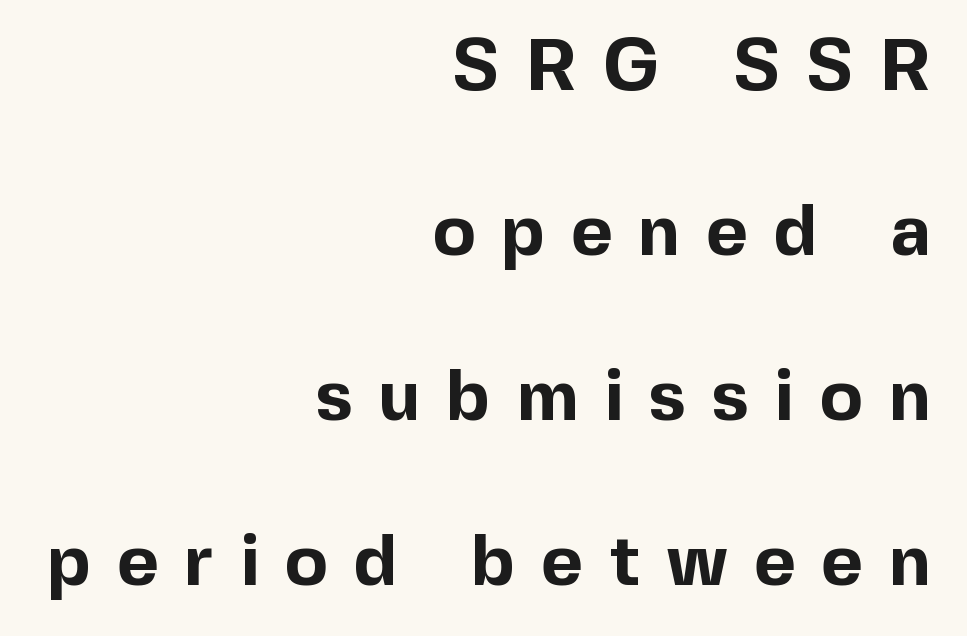
{"serif": "no", "italic": "no", "bold": "yes", "weight": "bold", "width": "normal", "x_height": "medium", "monospaced": "no", "underline": "no", "align": "right", "line_spacing": "loose", "line_spacing_ratio": 2.29, "letter_spacing": "wide", "letter_spacing_em": 0.36, "glyph_px": 72}
